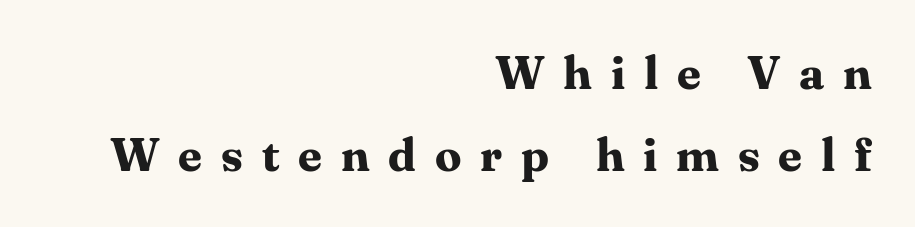
The image shows 47 px bold serif type, upright; set right-aligned, line spacing 1.75x, unusually wide letter spacing (+0.4 em), not underlined; medium stroke contrast and a medium x-height.
